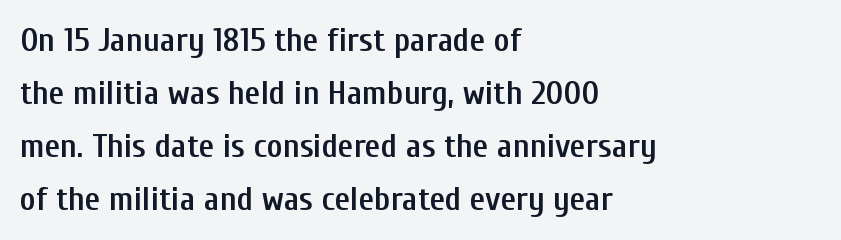
Which margin do the lines hug? The left one — the right edge is uneven. The horizontal fit of the characters is conventional and even. Each letter keeps its own natural width here, so spacing adapts to shape. The strokes are fattened partway — semibold, not bold. You can tell it's not italic because the verticals are truly vertical.
